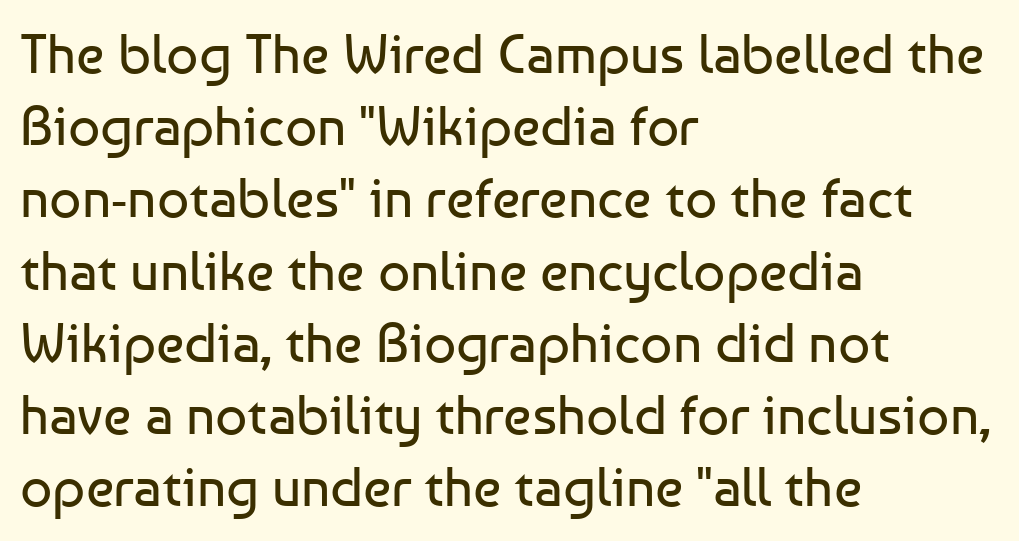
The image shows 56 px regular-weight sans-serif type, upright; set left-aligned, normal line spacing (1.29x), normal letter spacing, not underlined; low stroke contrast and a medium x-height.
